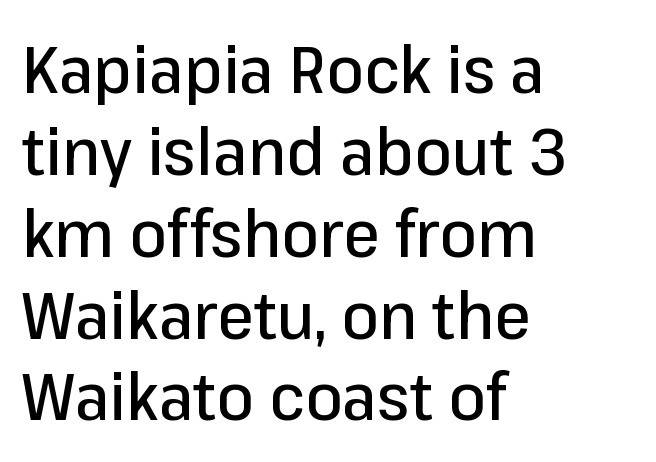
The image shows 66 px sans-serif type, upright; set left-aligned, line spacing 1.24x, normal letter spacing, not underlined; low stroke contrast and a medium x-height.
